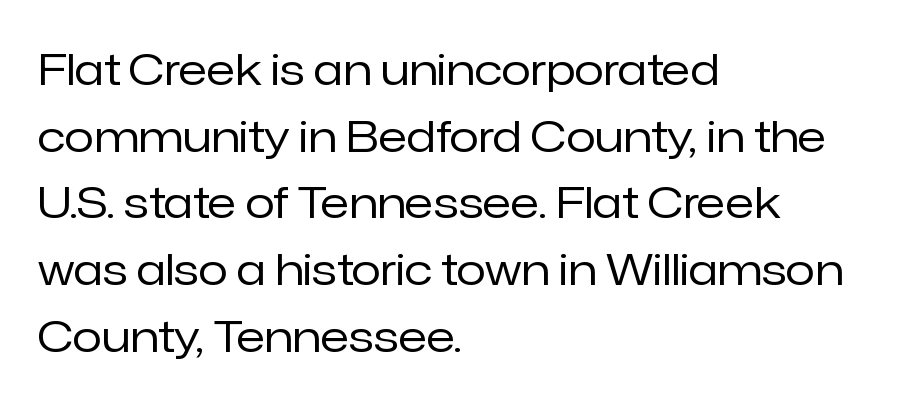
Q: Is the text bold? A: No.
Q: Is the text italic (slanted)? A: No, it is upright.
Q: Is the typeface a serif or a sans-serif typeface? A: Sans-serif.
Q: Is the text underlined? A: No.
Q: How is the paragraph aligned? A: Left-aligned.
Q: Is the spacing between letters normal or unusually wide? A: Normal.
Q: Is the spacing between lines tight, normal or loose? A: Normal.
Q: Width (condensed, normal, or wide)? A: Normal.
Q: Stroke contrast? A: Low.
Q: x-height? A: Medium.
Q: Monospaced? A: No.
